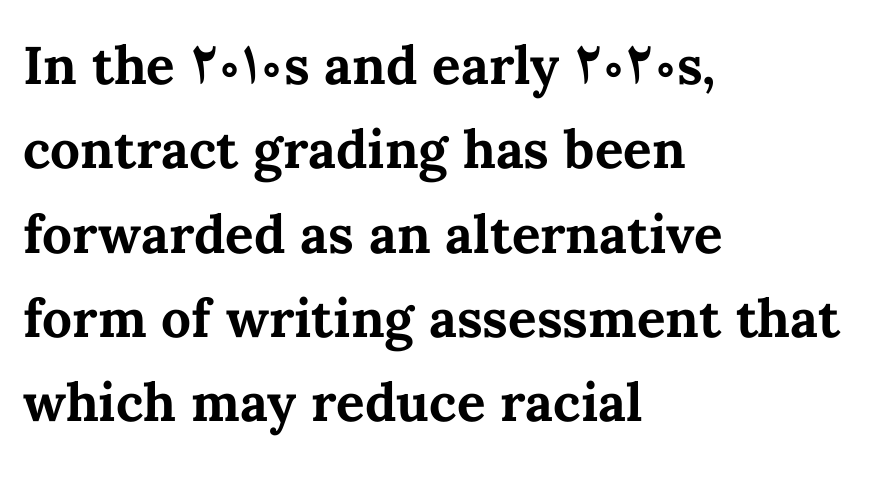
No word sits above an underline. Every stem runs plumb, perpendicular to the baseline. These lines keep a tight, regular rhythm from letter to letter. The ragged edge is on the right, which tells us the setting is flush left. A dark, heavy texture on the line: the type is bold. Character widths vary here, with narrow letters taking less room than wide ones.
